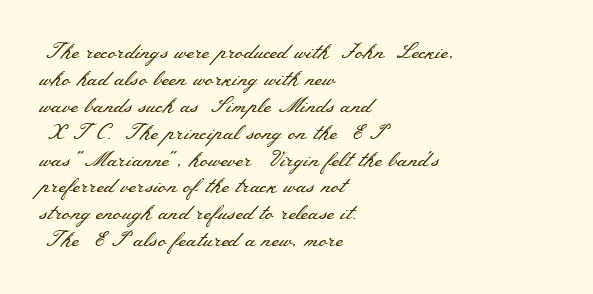
These lines keep a tight, regular rhythm from letter to letter. The rows are spaced the way most documents space them. Nothing heavy about these letters — not bold at all. Check under the words: just untouched page. All the whitespace from short lines collects on the right.
